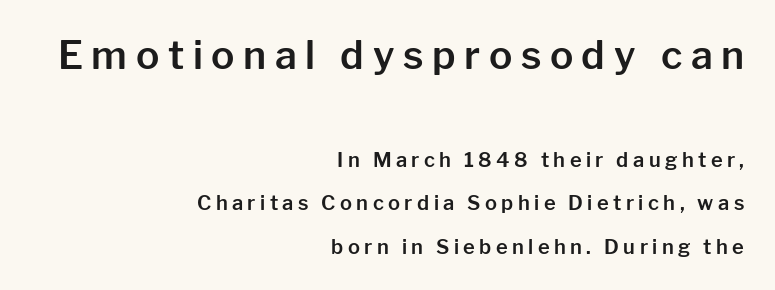
{"serif": "no", "italic": "no", "width": "normal", "stroke_contrast": "low", "x_height": "medium", "monospaced": "no", "underline": "no", "align": "right", "line_spacing": "loose", "line_spacing_ratio": 2.17, "letter_spacing": "wide", "letter_spacing_em": 0.22, "larger_block": "first", "size_ratio": 1.95, "glyph_px": 39}
